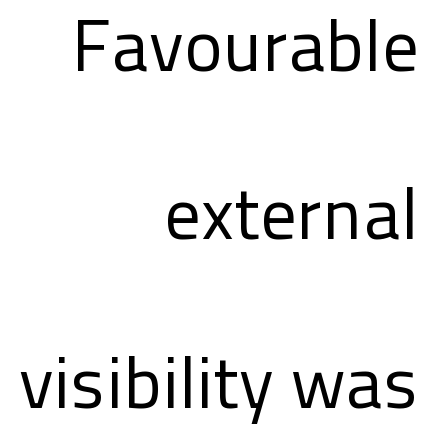
{"serif": "no", "italic": "no", "bold": "no", "weight": "regular", "width": "normal", "stroke_contrast": "low", "x_height": "medium", "monospaced": "no", "underline": "no", "align": "right", "line_spacing": "loose", "line_spacing_ratio": 2.34, "letter_spacing": "normal", "letter_spacing_em": 0.0, "glyph_px": 72}
